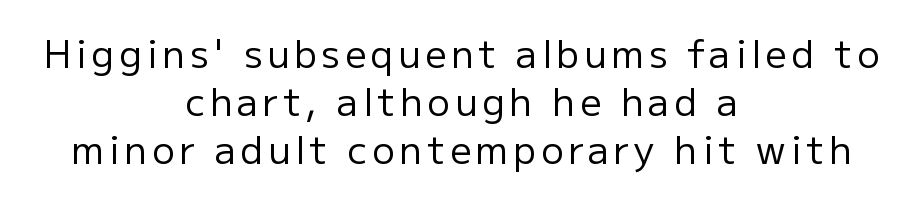
{"serif": "no", "italic": "no", "bold": "no", "weight": "regular", "width": "normal", "stroke_contrast": "low", "x_height": "medium", "monospaced": "no", "underline": "no", "align": "center", "line_spacing": "normal", "line_spacing_ratio": 1.26, "glyph_px": 38}
